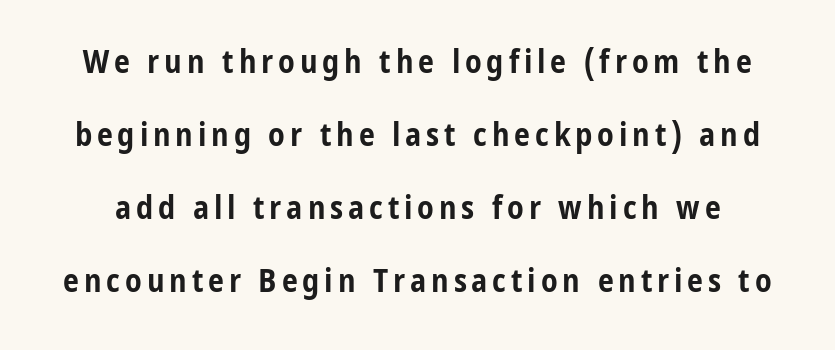
Characters remain perfectly vertical along every line. Here the designer chose a conventional face with non-uniform glyph widths. The leading is generous, giving the passage an open texture. Notice how thick the strokes are: this is what a full bold looks like.
